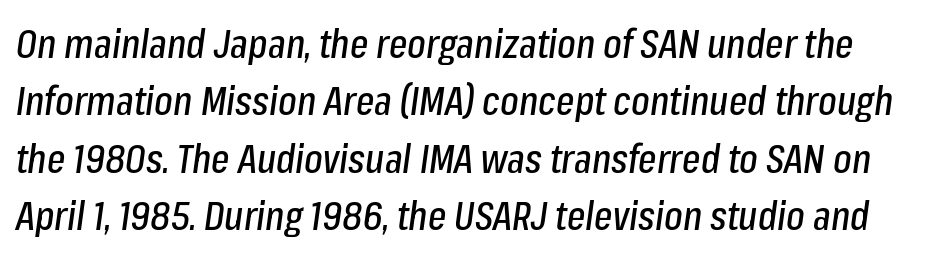
Q: Is the text italic (slanted)? A: Yes, it leans right by about 8 degrees.
Q: Is the text underlined? A: No.
Q: Is the spacing between letters normal or unusually wide? A: Normal.
Q: Is the spacing between lines tight, normal or loose? A: Normal.
Q: Width (condensed, normal, or wide)? A: Condensed.
Q: Stroke contrast? A: Low.
Q: x-height? A: Medium.
Q: Monospaced? A: No.
